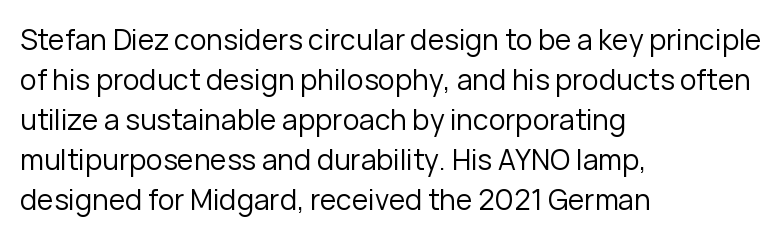
Typographically, this falls in the sans-serif category. Default kerning and tracking; the words read as compact shapes. Do the characters align in a grid? No, the font is proportional. Italic? Not at all — the glyphs are vertical. The cut favours lightness, reaching ordinary text weight at its darkest. Vertical spacing — default.
